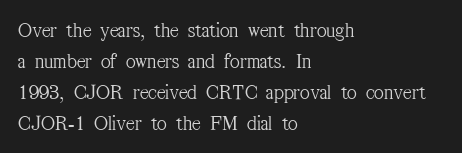
The image shows 21 px text type, upright; set left-aligned, normal line spacing (1.47x), normal letter spacing, not underlined.
